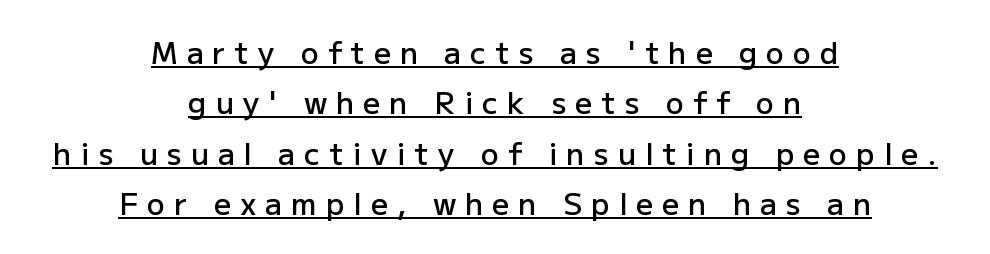
Q: Is the text bold? A: Semi-bold.
Q: Is the text italic (slanted)? A: No, it is upright.
Q: Is the typeface a serif or a sans-serif typeface? A: Sans-serif.
Q: Is the text underlined? A: Yes.
Q: How is the paragraph aligned? A: Centered.
Q: Is the spacing between letters normal or unusually wide? A: Unusually wide.
Q: Is the spacing between lines tight, normal or loose? A: Normal.
Q: Width (condensed, normal, or wide)? A: Normal.
Q: Stroke contrast? A: Low.
Q: x-height? A: Medium.
Q: Monospaced? A: No.
